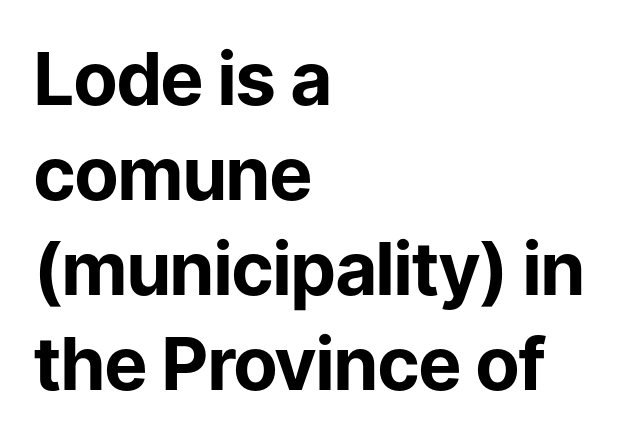
The image shows 73 px bold sans-serif type, upright; set left-aligned, normal line spacing (1.3x), normal letter spacing, not underlined; low stroke contrast and a medium x-height.
